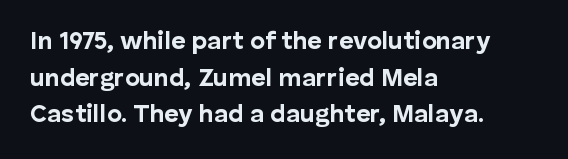
Compared with an ordinary text face, these strokes are far heavier — a full bold. Tall strokes in this sample are plumb rather than angled. Reading down the block, your eye returns to a fixed left position each line. The space directly below the letters is spotless. Leading matches the norm, producing a regular column. The type is set solid horizontally, with unmodified tracking.
